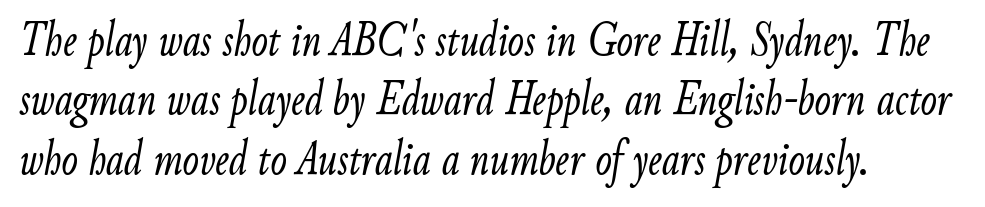
Q: Is the text bold? A: No.
Q: Is the text italic (slanted)? A: Yes, it leans right by about 9 degrees.
Q: Is the text underlined? A: No.
Q: How is the paragraph aligned? A: Left-aligned.
Q: Is the spacing between letters normal or unusually wide? A: Normal.
Q: Width (condensed, normal, or wide)? A: Condensed.
Q: Stroke contrast? A: Low.
Q: x-height? A: Small.
Q: Monospaced? A: No.
